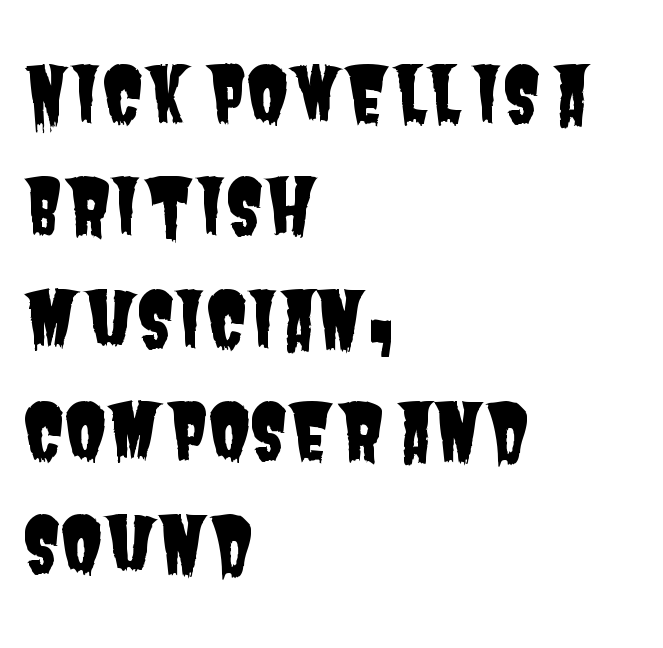
The rendering uses natural spacing where letterforms have individual widths. The string is rendered with underlining switched off. The face used here is rendered with its standard letterfit. Regarding serifs, this sample does without them. These lines stack with their left ends in a neat column.
